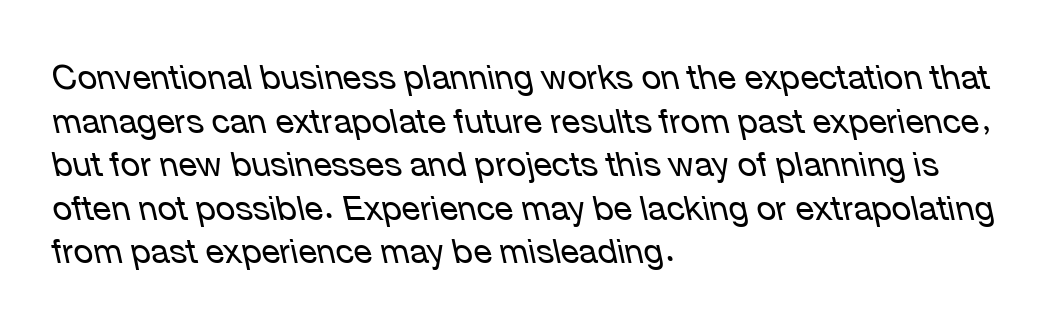
The image shows 34 px regular-weight type, italic (leaning left); set left-aligned, normal line spacing (1.28x), normal letter spacing, not underlined; low stroke contrast and a medium x-height.
